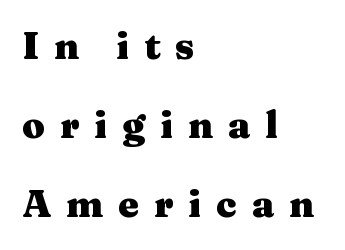
Does extra space separate the letters? Yes, quite a lot of it. Heft: maximum for text — a bold. Glance below the letters and you will spot only blank space. No italicization has been applied; the sample stays upright. This block would shrink considerably if given ordinary leading; it's expanded now.
